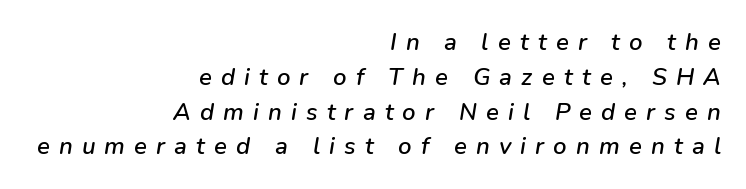
The image shows 24 px text type, italic (leaning right); set right-aligned, normal line spacing (1.45x), unusually wide letter spacing (+0.38 em), not underlined.
